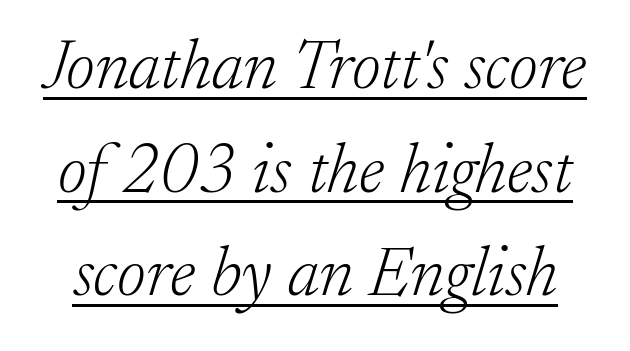
Compared with typical paragraphs, the rows here are spaced about the same. Think of a printed novel: that variable character pitch is what you see here. Compared with undecorated copy, this sample adds a rule below the words. The rendering applies a slant to the glyphs. Is this a sans? No — the strokes have serifs. Default kerning and tracking; the words read as compact shapes.
